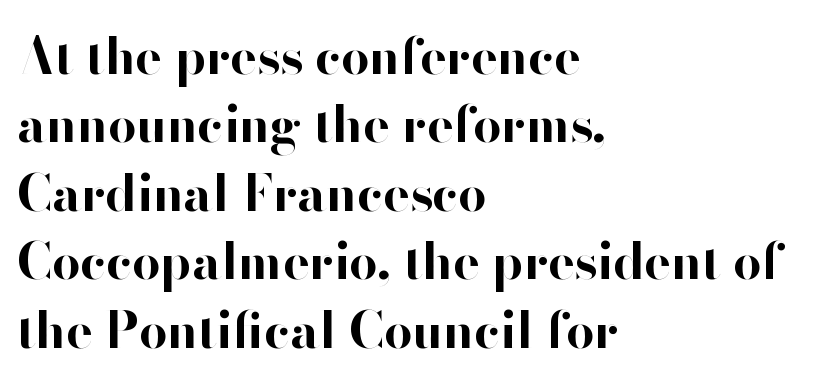
Q: Is the text bold? A: Yes.
Q: Is the text italic (slanted)? A: No, it is upright.
Q: Is the typeface a serif or a sans-serif typeface? A: Sans-serif.
Q: Is the text underlined? A: No.
Q: How is the paragraph aligned? A: Left-aligned.
Q: Is the spacing between letters normal or unusually wide? A: Normal.
Q: Is the spacing between lines tight, normal or loose? A: Normal.
Q: Width (condensed, normal, or wide)? A: Normal.
Q: Stroke contrast? A: High.
Q: x-height? A: Small.
Q: Monospaced? A: No.
